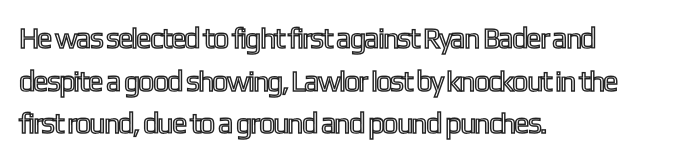
Q: Is the text italic (slanted)? A: No, it is upright.
Q: Is the text underlined? A: No.
Q: How is the paragraph aligned? A: Left-aligned.
Q: Is the spacing between letters normal or unusually wide? A: Normal.
Q: Is the spacing between lines tight, normal or loose? A: Normal.
Q: Width (condensed, normal, or wide)? A: Condensed.
Q: x-height? A: Medium.
Q: Monospaced? A: No.
